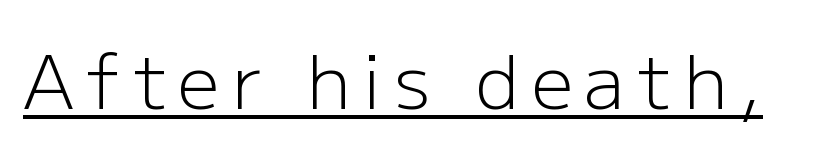
Q: Is the text bold? A: No.
Q: Is the text italic (slanted)? A: No, it is upright.
Q: Is the typeface a serif or a sans-serif typeface? A: Sans-serif.
Q: Is the text underlined? A: Yes.
Q: Width (condensed, normal, or wide)? A: Normal.
Q: Stroke contrast? A: Low.
Q: x-height? A: Medium.
Q: Monospaced? A: No.
